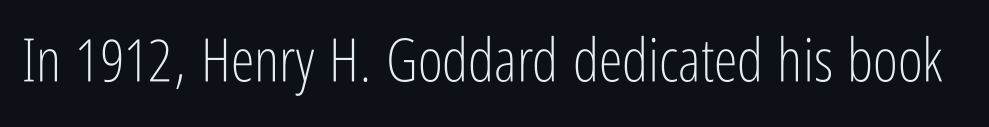
The image shows 60 px light, condensed sans-serif type, upright; set normal letter spacing, not underlined; low stroke contrast and a medium x-height.
